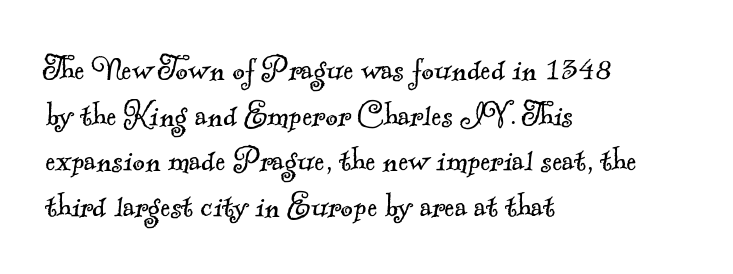
Each word holds together tightly as a unit, with standard inter-letter gaps. Looks like regular typesetting: each glyph gets only the width it needs. Is the block centered? No — it sits flush against the left margin. Vertical stems look standard width or narrower in stroke.
